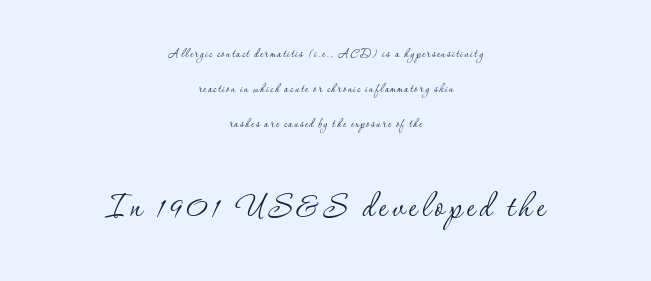
The image shows 41 px thin serif type; set centered, loose line spacing (2.5x), not underlined; the second (bottom) block is 2.93x larger; low stroke contrast and a small x-height.
